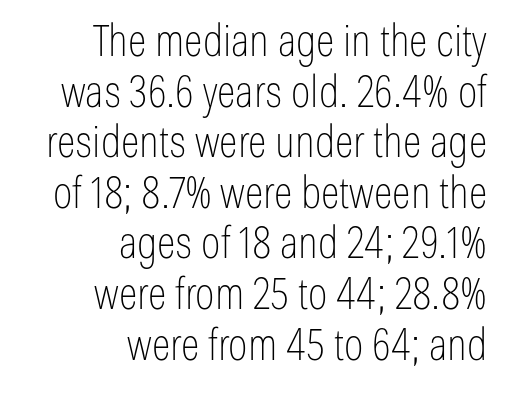
{"serif": "no", "italic": "no", "bold": "no", "weight": "thin", "width": "condensed", "stroke_contrast": "low", "x_height": "medium", "monospaced": "no", "underline": "no", "align": "right", "line_spacing": "tight", "line_spacing_ratio": 1.15, "letter_spacing": "normal", "letter_spacing_em": 0.0, "glyph_px": 44}
